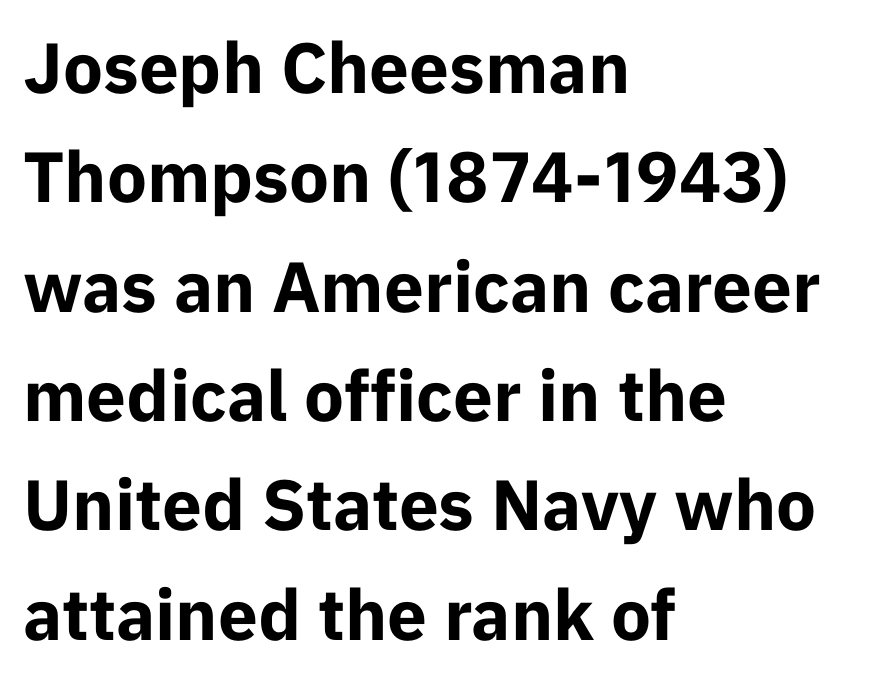
Glyph-to-glyph distance matches everyday printed text. Layout note: lines flush left. Typographically, this falls in the sans-serif category. The rows are spaced the way most documents space them. Each letter keeps its own natural width here, so spacing adapts to shape. Plenty of ink on the page — the face is bold.
